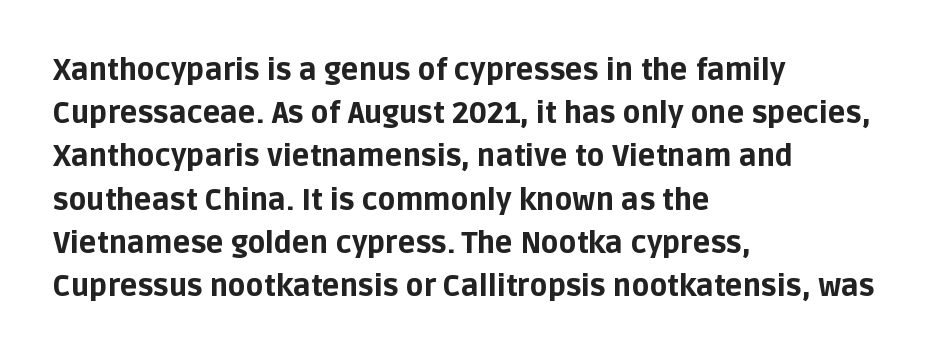
Q: Is the text bold? A: Yes.
Q: Is the text italic (slanted)? A: No, it is upright.
Q: Is the typeface a serif or a sans-serif typeface? A: Sans-serif.
Q: Is the text underlined? A: No.
Q: How is the paragraph aligned? A: Left-aligned.
Q: Is the spacing between letters normal or unusually wide? A: Normal.
Q: Is the spacing between lines tight, normal or loose? A: Normal.
Q: Width (condensed, normal, or wide)? A: Normal.
Q: Stroke contrast? A: Low.
Q: x-height? A: Large.
Q: Monospaced? A: No.
